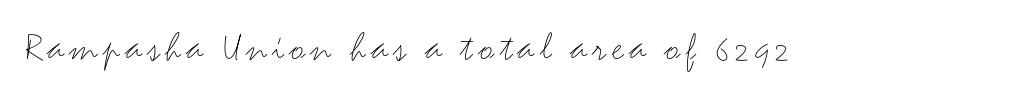
Q: Is the text bold? A: No.
Q: Is the text italic (slanted)? A: Yes.
Q: Is the typeface a serif or a sans-serif typeface? A: Sans-serif.
Q: Is the text underlined? A: No.
Q: Width (condensed, normal, or wide)? A: Wide.
Q: Stroke contrast? A: Medium.
Q: x-height? A: Small.
Q: Monospaced? A: No.
